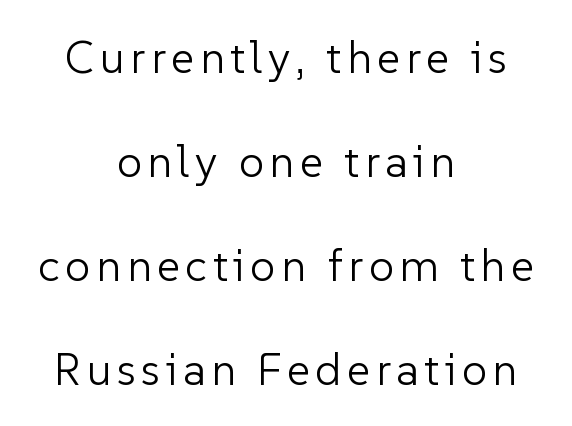
A bare baseline throughout the passage. The leading is generous, giving the passage an open texture. A roman cut, with each character standing at attention. This is sans-serif lettering, the kind often seen on screens and signage. Neither beginnings nor endings align; midpoints do.
